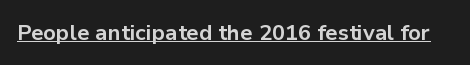
{"italic": "no", "bold": "yes", "underline": "yes", "letter_spacing": "normal", "letter_spacing_em": 0.0, "glyph_px": 22}
